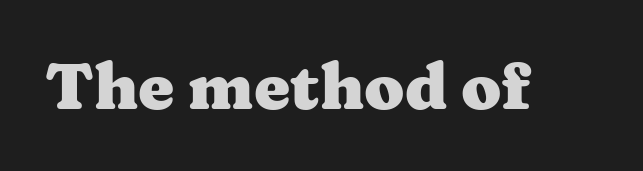
Q: Is the text bold? A: Yes.
Q: Is the text italic (slanted)? A: No, it is upright.
Q: Is the typeface a serif or a sans-serif typeface? A: Serif.
Q: Is the text underlined? A: No.
Q: Is the spacing between letters normal or unusually wide? A: Normal.
Q: Width (condensed, normal, or wide)? A: Wide.
Q: Stroke contrast? A: Medium.
Q: x-height? A: Medium.
Q: Monospaced? A: No.
